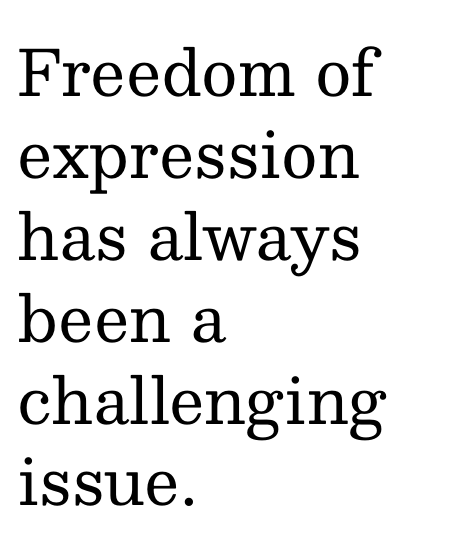
Q: Is the text bold? A: No.
Q: Is the text italic (slanted)? A: No, it is upright.
Q: Is the typeface a serif or a sans-serif typeface? A: Serif.
Q: Is the text underlined? A: No.
Q: How is the paragraph aligned? A: Left-aligned.
Q: Is the spacing between letters normal or unusually wide? A: Normal.
Q: Is the spacing between lines tight, normal or loose? A: Normal.
Q: Width (condensed, normal, or wide)? A: Normal.
Q: Stroke contrast? A: Medium.
Q: x-height? A: Medium.
Q: Monospaced? A: No.
